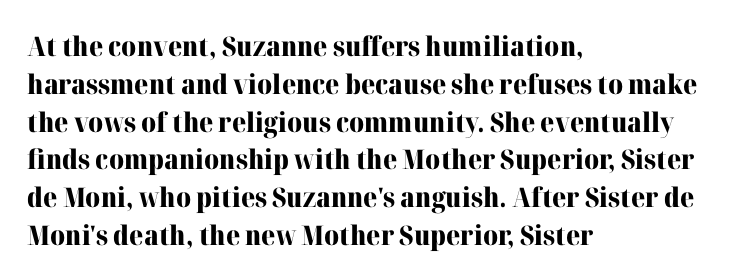
{"italic": "no", "bold": "yes", "underline": "no", "align": "left", "line_spacing": "normal", "line_spacing_ratio": 1.4, "letter_spacing": "normal", "letter_spacing_em": 0.0, "glyph_px": 27}
